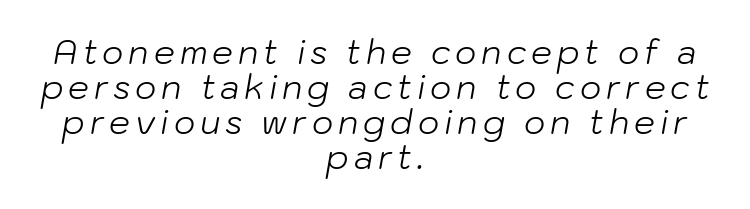
Q: Is the text bold? A: No.
Q: Is the text italic (slanted)? A: Yes, it leans right by about 10 degrees.
Q: Is the text underlined? A: No.
Q: How is the paragraph aligned? A: Centered.
Q: Is the spacing between lines tight, normal or loose? A: Tight.
Q: Width (condensed, normal, or wide)? A: Normal.
Q: Stroke contrast? A: Low.
Q: x-height? A: Medium.
Q: Monospaced? A: No.
